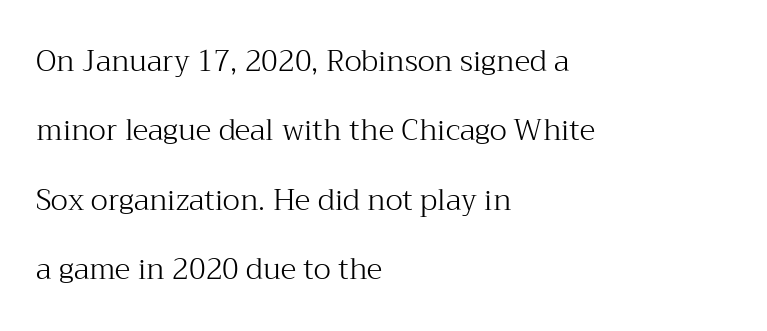
You can tell it's not italic because the verticals are truly vertical. Classification — serif. Words float on clear page, feet unadorned. If you measured baseline to baseline, you'd find a long distance. These lines are rendered in a variable-pitch font. One-word summary of the alignment: left.
